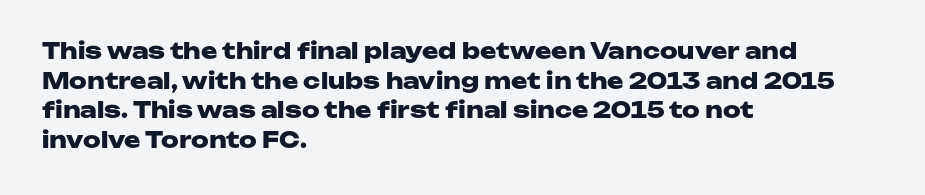
{"italic": "no", "bold": "yes", "underline": "no", "align": "left", "line_spacing": "normal", "line_spacing_ratio": 1.35, "letter_spacing": "normal", "letter_spacing_em": 0.0, "glyph_px": 22}
